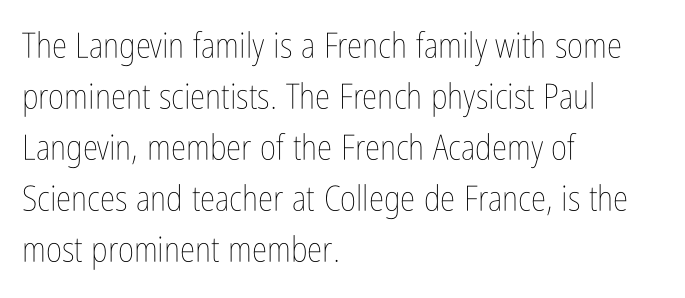
Q: Is the text bold? A: No.
Q: Is the text italic (slanted)? A: No, it is upright.
Q: Is the text underlined? A: No.
Q: How is the paragraph aligned? A: Left-aligned.
Q: Is the spacing between letters normal or unusually wide? A: Normal.
Q: Is the spacing between lines tight, normal or loose? A: Normal.
Q: Width (condensed, normal, or wide)? A: Condensed.
Q: Stroke contrast? A: Low.
Q: x-height? A: Medium.
Q: Monospaced? A: No.
